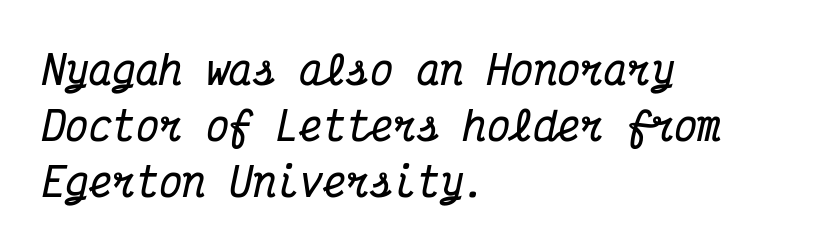
The image shows 39 px bold, condensed serif type, italic (leaning right), monospaced; set left-aligned, normal line spacing (1.44x), normal letter spacing, not underlined; medium stroke contrast and a medium x-height.
